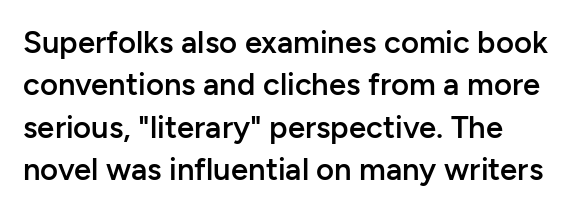
The image shows 31 px semibold sans-serif type, upright; set normal line spacing (1.37x), normal letter spacing, not underlined; low stroke contrast and a medium x-height.
